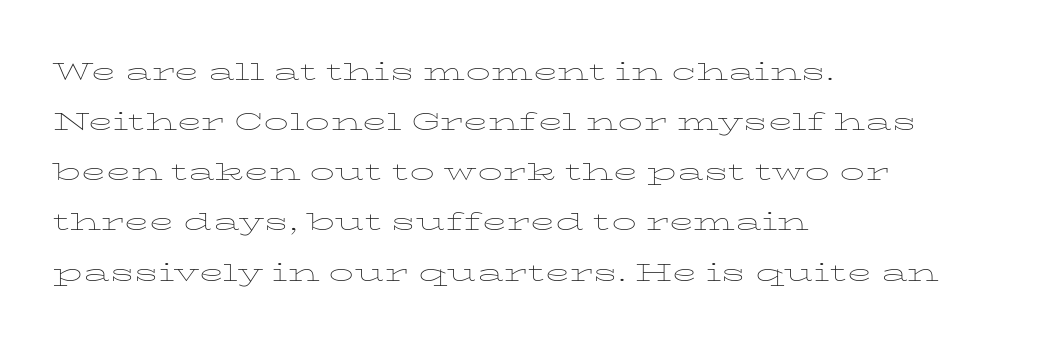
{"italic": "no", "bold": "no", "weight": "thin", "width": "wide", "stroke_contrast": "low", "x_height": "medium", "monospaced": "no", "underline": "no", "align": "left", "line_spacing": "normal", "line_spacing_ratio": 1.52, "letter_spacing": "normal", "letter_spacing_em": 0.0, "glyph_px": 33}
